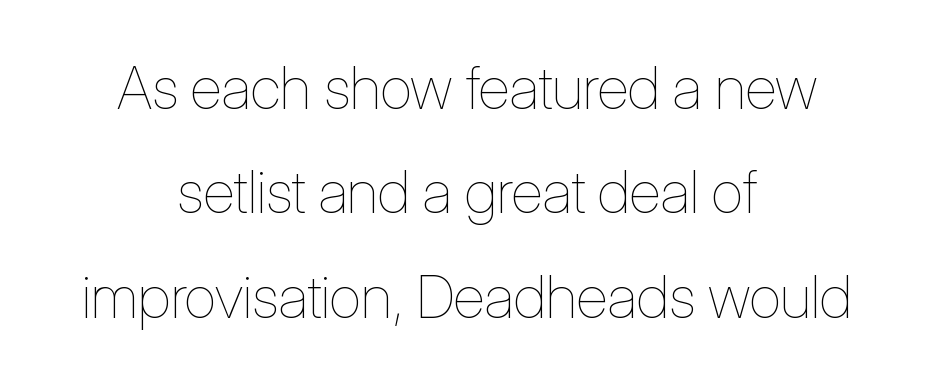
The image shows 59 px thin, condensed type, upright; set centered, line spacing 1.77x, normal letter spacing, not underlined; low stroke contrast and a medium x-height.
